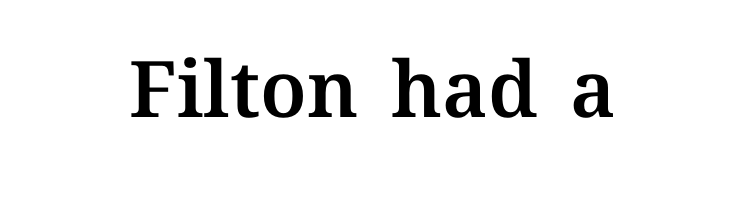
Q: Is the text italic (slanted)? A: No, it is upright.
Q: Is the text underlined? A: No.
Q: How is the paragraph aligned? A: Centered.
Q: Is the spacing between letters normal or unusually wide? A: Normal.
Q: Width (condensed, normal, or wide)? A: Normal.
Q: Stroke contrast? A: Medium.
Q: x-height? A: Medium.
Q: Monospaced? A: No.
